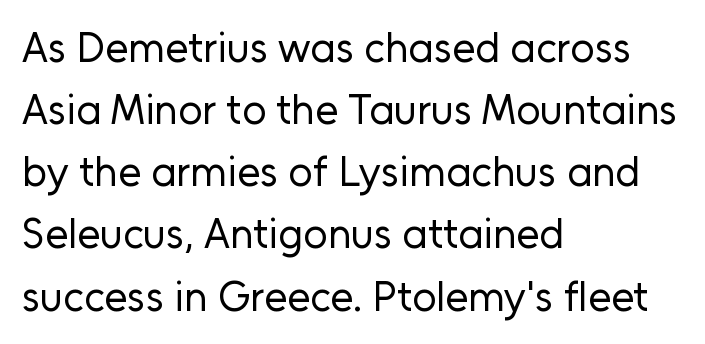
Q: Is the text bold? A: No.
Q: Is the text italic (slanted)? A: No, it is upright.
Q: Is the typeface a serif or a sans-serif typeface? A: Sans-serif.
Q: Is the text underlined? A: No.
Q: How is the paragraph aligned? A: Left-aligned.
Q: Is the spacing between letters normal or unusually wide? A: Normal.
Q: Is the spacing between lines tight, normal or loose? A: Normal.
Q: Width (condensed, normal, or wide)? A: Normal.
Q: Stroke contrast? A: Low.
Q: x-height? A: Medium.
Q: Monospaced? A: No.
